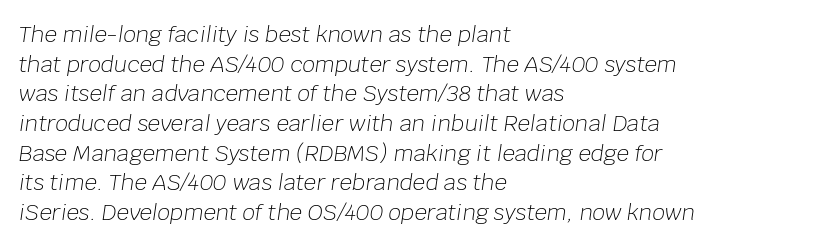
Horizontal alignment here is leftward, the default for most running prose. The leading is moderate, giving the passage an even texture. The letters look calm and open, with moderate or lighter stems. Nobody drew a line under any word here. The face used here has a pronounced slope to its letters.
